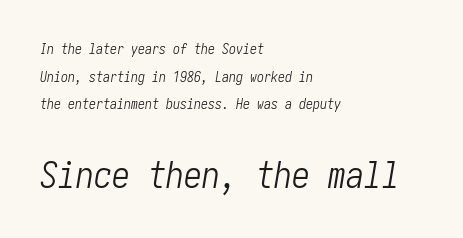
The image shows 36 px light, condensed type, italic (leaning right); set left-aligned, loose line spacing (1.97x), normal letter spacing, not underlined; the second (bottom) block is 2.57x larger; low stroke contrast and a medium x-height.
